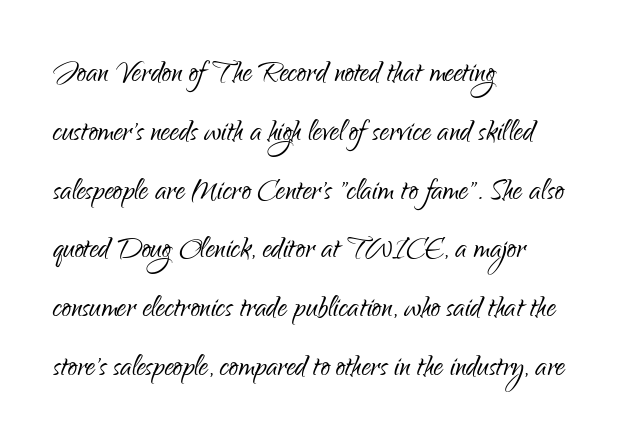
Rows of type keep a routine distance in the vertical direction. No extra tracking has been applied to these lines. Is this a fixed-width face? No — the glyphs have proportional, varying widths. This rendering features lettering with no underline.
